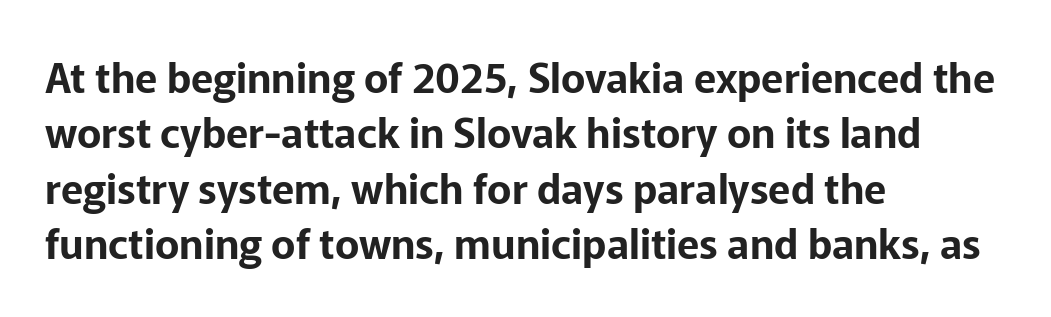
The image shows 41 px sans-serif type, upright; set left-aligned, normal line spacing (1.35x), normal letter spacing, not underlined; low stroke contrast and a medium x-height.
